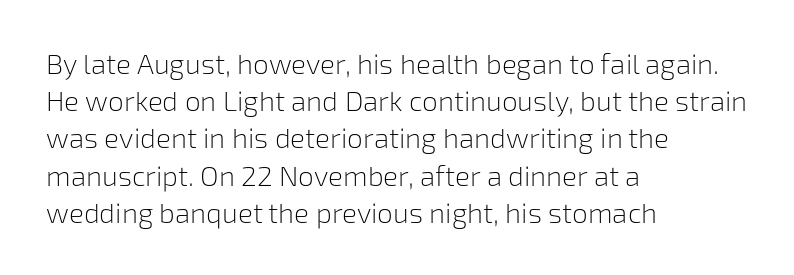
The image shows 28 px light sans-serif type, upright; set left-aligned, normal line spacing (1.33x), normal letter spacing, not underlined; low stroke contrast and a medium x-height.
